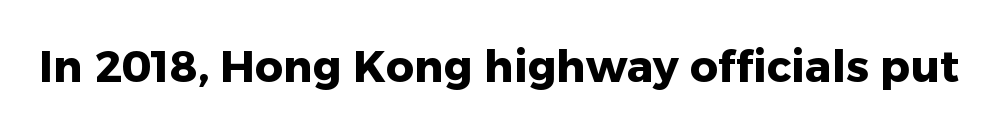
The image shows 44 px heavy sans-serif type, upright; set normal letter spacing, not underlined; low stroke contrast and a medium x-height.
